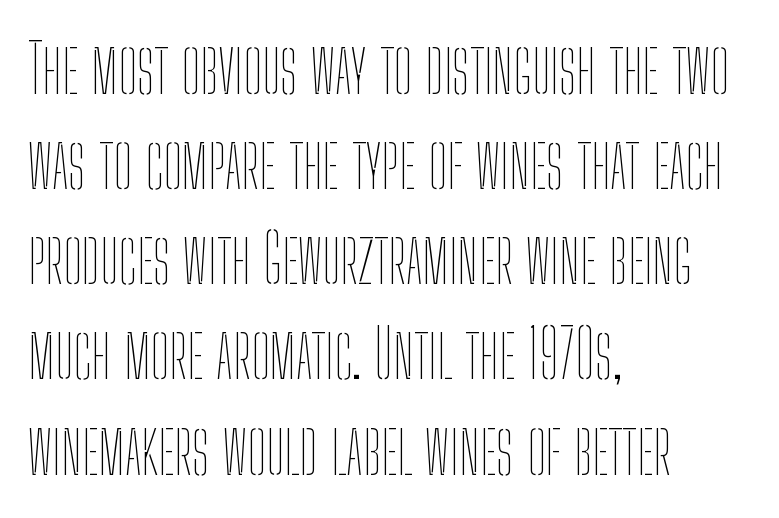
The paragraph shown leans on its left margin. Rule under the text: the space is simply empty. Each letter keeps its own natural width here, so spacing adapts to shape. The characters are drawn with everyday or finer stroke widths. Students, note that the glyphs here touch the page at normal intervals. These lines sit exactly where default settings would place them.
